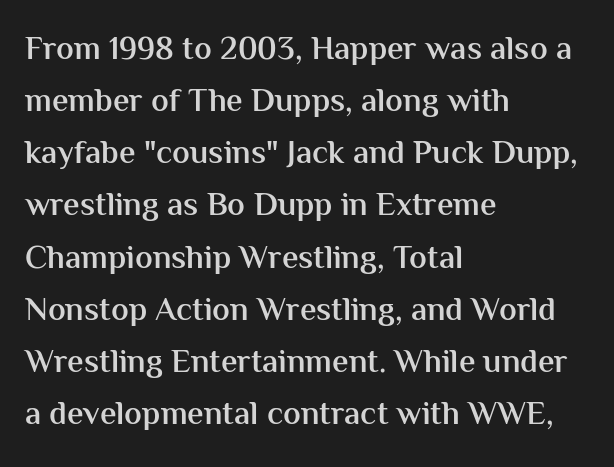
Inter-character spacing is left at the font's built-in metrics. Its strokes are somewhat broadened, the hallmark of semibold type. Lines of text with bare space underneath. The specimen reads as upright at a glance. What's the leading like? Ordinary, nothing unusual.
